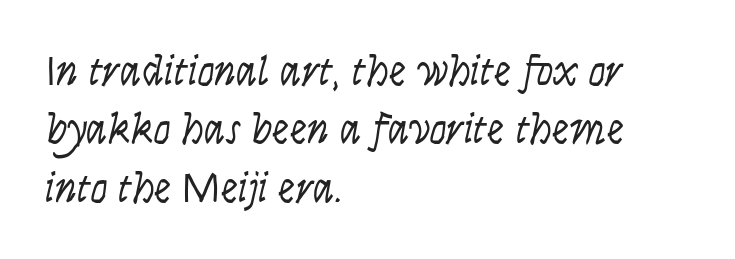
The image shows 43 px light, condensed type, italic (leaning right); set left-aligned, normal line spacing (1.36x), normal letter spacing, not underlined; low stroke contrast and a large x-height.
